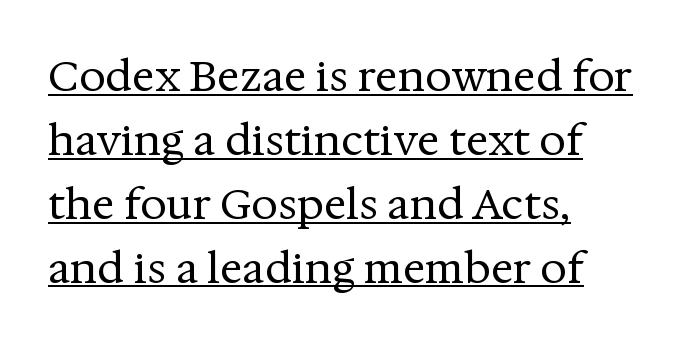
Q: Is the text bold? A: No.
Q: Is the text italic (slanted)? A: No, it is upright.
Q: Is the typeface a serif or a sans-serif typeface? A: Serif.
Q: Is the text underlined? A: Yes.
Q: How is the paragraph aligned? A: Left-aligned.
Q: Is the spacing between letters normal or unusually wide? A: Normal.
Q: Is the spacing between lines tight, normal or loose? A: Normal.
Q: Width (condensed, normal, or wide)? A: Normal.
Q: Stroke contrast? A: Medium.
Q: x-height? A: Medium.
Q: Monospaced? A: No.
